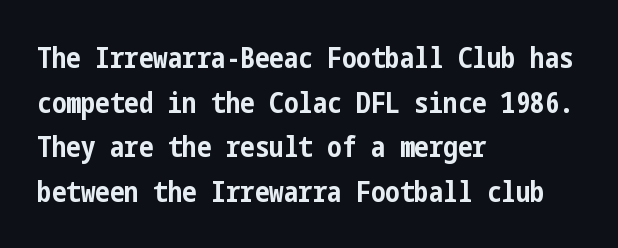
Q: Is the text bold? A: Yes.
Q: Is the text italic (slanted)? A: No, it is upright.
Q: Is the typeface a serif or a sans-serif typeface? A: Sans-serif.
Q: Is the text underlined? A: No.
Q: How is the paragraph aligned? A: Left-aligned.
Q: Is the spacing between letters normal or unusually wide? A: Normal.
Q: Is the spacing between lines tight, normal or loose? A: Normal.
Q: Width (condensed, normal, or wide)? A: Condensed.
Q: Stroke contrast? A: Low.
Q: x-height? A: Medium.
